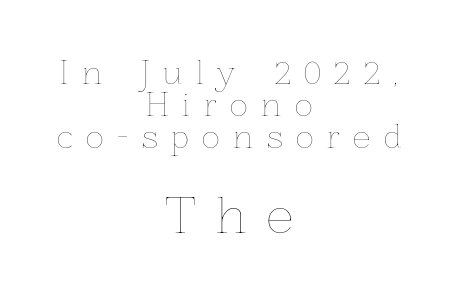
{"italic": "no", "bold": "no", "weight": "thin", "width": "normal", "stroke_contrast": "low", "x_height": "medium", "monospaced": "no", "underline": "no", "align": "center", "line_spacing": "tight", "line_spacing_ratio": 1.03, "letter_spacing": "wide", "letter_spacing_em": 0.44, "larger_block": "second", "size_ratio": 1.52, "glyph_px": 47}
